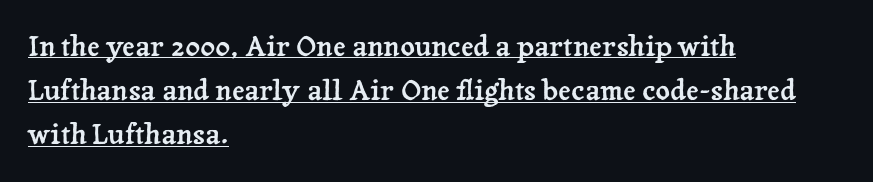
Q: Is the text italic (slanted)? A: No, it is upright.
Q: Is the typeface a serif or a sans-serif typeface? A: Serif.
Q: Is the text underlined? A: Yes.
Q: How is the paragraph aligned? A: Left-aligned.
Q: Is the spacing between letters normal or unusually wide? A: Normal.
Q: Is the spacing between lines tight, normal or loose? A: Normal.
Q: Width (condensed, normal, or wide)? A: Normal.
Q: Stroke contrast? A: Low.
Q: x-height? A: Medium.
Q: Monospaced? A: No.
